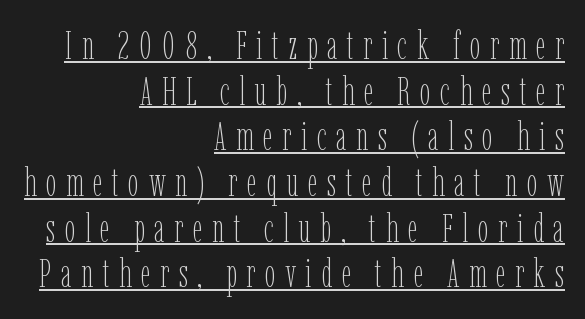
{"italic": "no", "bold": "no", "weight": "thin", "width": "condensed", "stroke_contrast": "low", "x_height": "medium", "monospaced": "no", "underline": "yes", "align": "right", "line_spacing_ratio": 1.17, "letter_spacing": "wide", "letter_spacing_em": 0.24, "glyph_px": 39}
